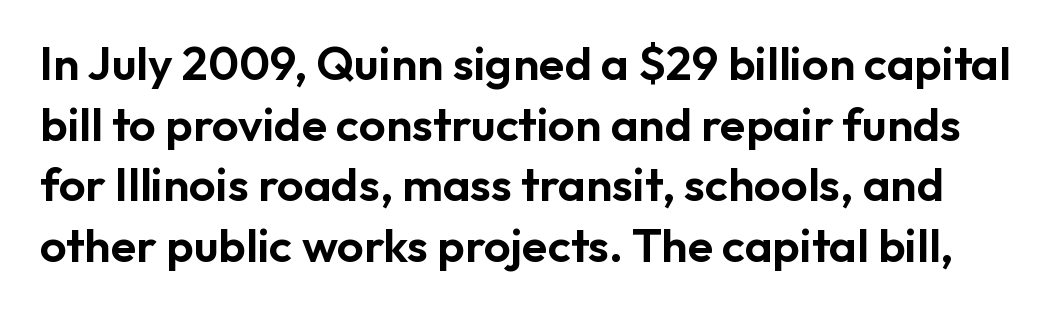
The image shows 47 px sans-serif type, upright; set normal line spacing (1.29x), normal letter spacing, not underlined; low stroke contrast and a medium x-height.
